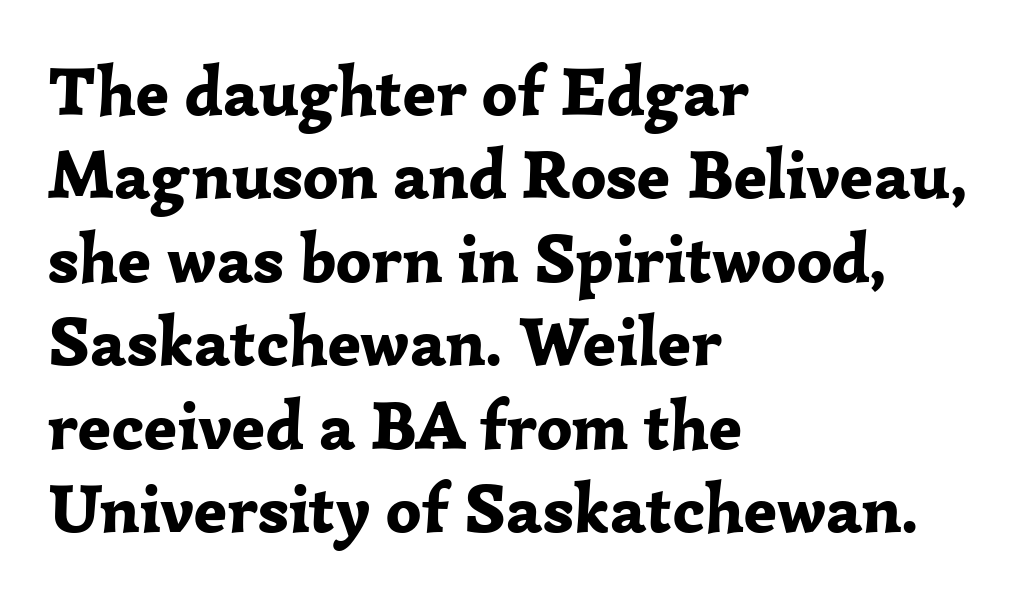
{"serif": "yes", "italic": "no", "bold": "yes", "weight": "bold", "width": "normal", "stroke_contrast": "low", "x_height": "medium", "monospaced": "no", "underline": "no", "align": "left", "line_spacing_ratio": 1.21, "letter_spacing": "normal", "letter_spacing_em": 0.0, "glyph_px": 69}
